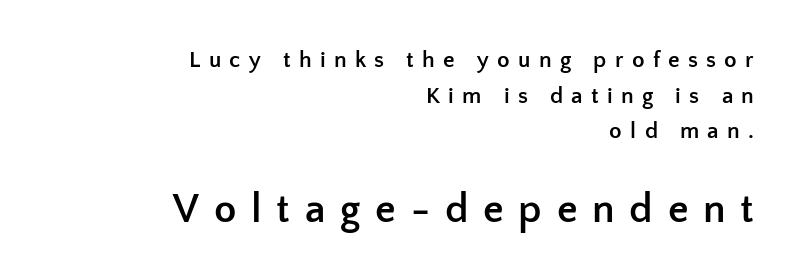
In terms of letterspacing, this is a distinctly airy, spread setting. Students, this is bold: see how much ink each stroke carries. Successive baselines arrive at the customary interval. This sample uses a sans-serif face.
